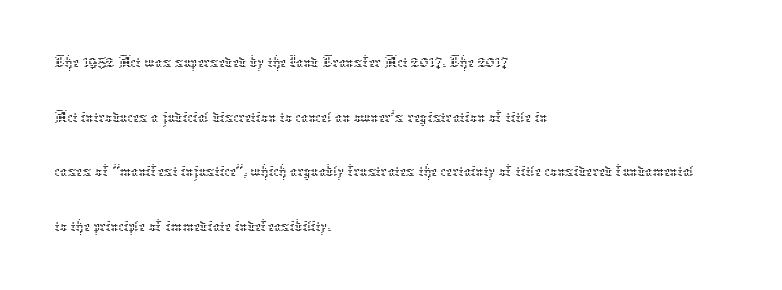
{"italic": "no", "bold": "no", "weight": "thin", "width": "normal", "stroke_contrast": "low", "x_height": "medium", "monospaced": "no", "underline": "no", "align": "left", "line_spacing": "normal", "line_spacing_ratio": 1.56, "letter_spacing": "normal", "letter_spacing_em": 0.0, "glyph_px": 35}
